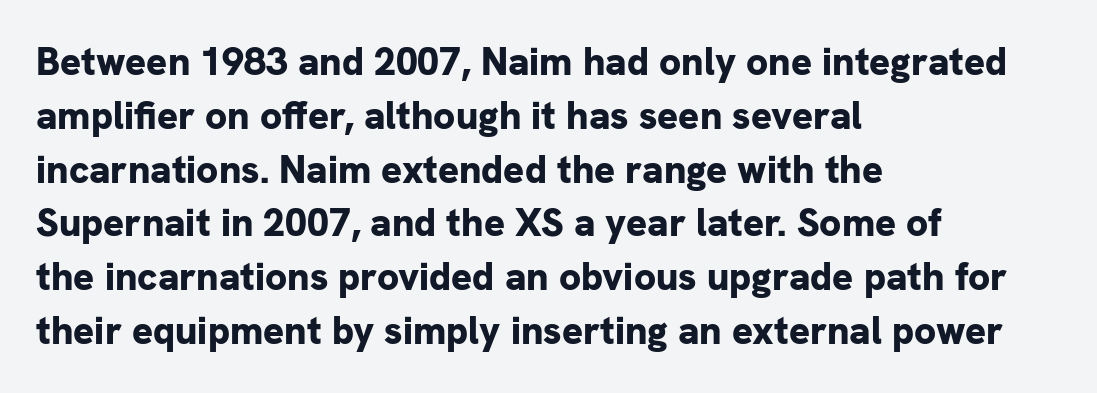
{"serif": "no", "italic": "no", "bold": "yes", "weight": "bold", "width": "normal", "stroke_contrast": "low", "x_height": "medium", "monospaced": "no", "underline": "no", "align": "left", "line_spacing": "normal", "line_spacing_ratio": 1.38, "letter_spacing": "normal", "letter_spacing_em": 0.0, "glyph_px": 39}
